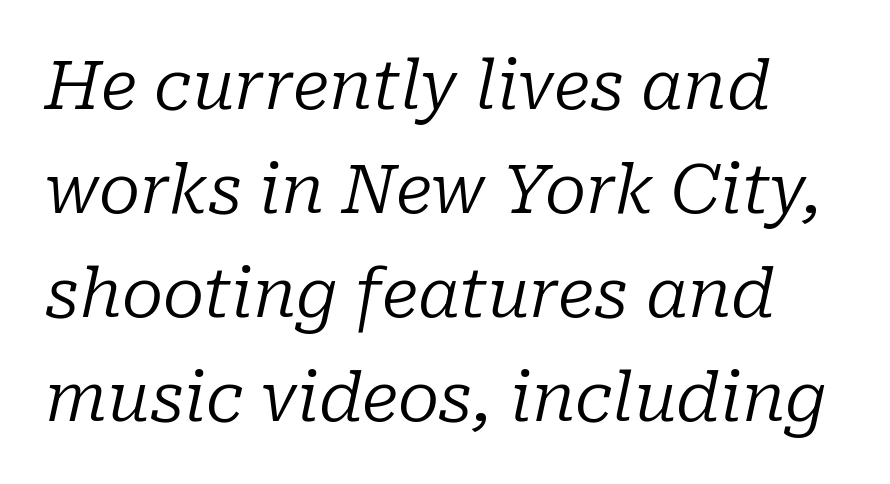
The image shows 68 px regular-weight serif type, italic (leaning right); set normal line spacing (1.53x), normal letter spacing, not underlined; low stroke contrast and a medium x-height.
